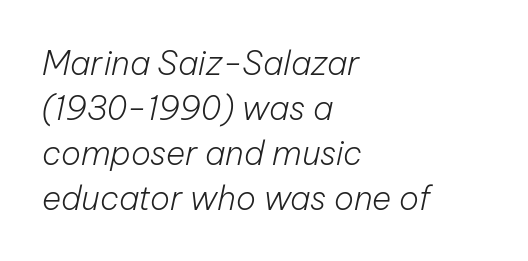
The lines in this sample share a left origin and differ only in where they stop. Underline: absent. These lines are rendered in a variable-pitch font. Tracking value appears to be zero — textbook default spacing.
